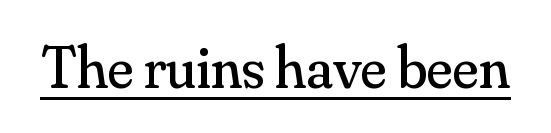
{"serif": "yes", "italic": "no", "bold": "no", "weight": "regular", "width": "normal", "stroke_contrast": "medium", "x_height": "small", "monospaced": "no", "underline": "yes", "letter_spacing": "normal", "letter_spacing_em": 0.0, "glyph_px": 60}
